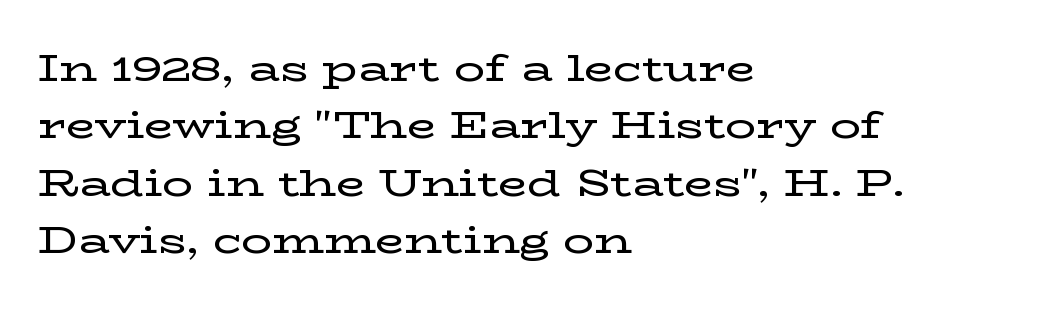
Typographically, this falls in the serif category. Is there any slant? The stems are plumb. Every row of glyphs begins at an identical x-position on the left. Varying glyph widths throughout — classic text-font behaviour. Rule under the text: the space is simply empty. Honestly, the letter spacing is just normal — you wouldn't notice it.
